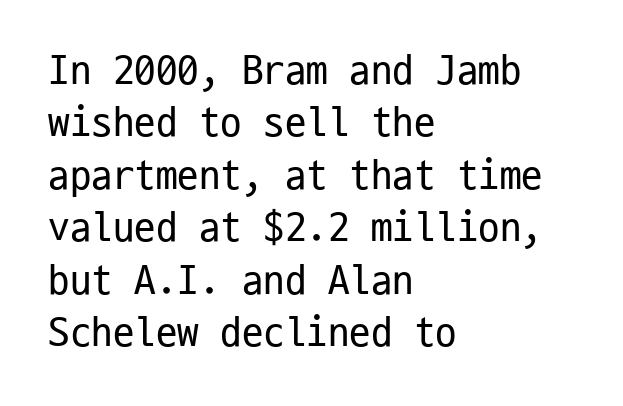
The image shows 43 px regular-weight, condensed sans-serif type, upright, monospaced; set left-aligned, line spacing 1.22x, normal letter spacing, not underlined; low stroke contrast and a medium x-height.
